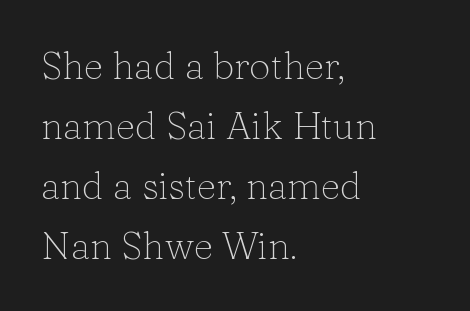
The image shows 38 px light serif type, upright; set left-aligned, normal line spacing (1.58x), normal letter spacing, not underlined; low stroke contrast and a medium x-height.
